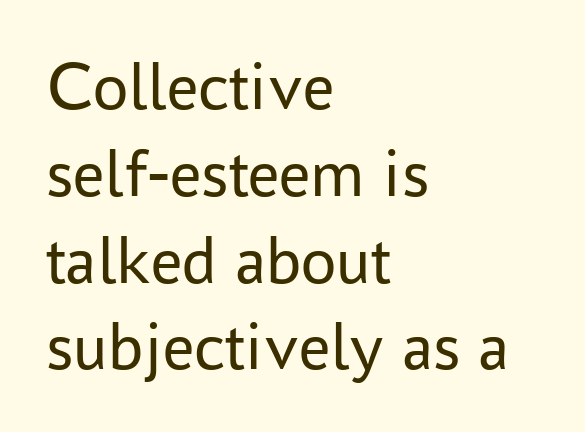
Do the characters align in a grid? No, the font is proportional. Unlike italic type, these characters show no tilt at all. Nope, no serifs anywhere on these letters. Check under the words: just untouched page.
